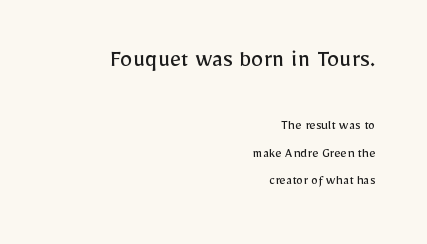
Q: Is the text bold? A: No.
Q: Is the text italic (slanted)? A: No, it is upright.
Q: Is the text underlined? A: No.
Q: How is the paragraph aligned? A: Right-aligned.
Q: Is the spacing between letters normal or unusually wide? A: Normal.
Q: Is the spacing between lines tight, normal or loose? A: Loose.
Q: Which block of text is set in a larger size, the first (top) or the second (bottom)? A: The first (top) one.
